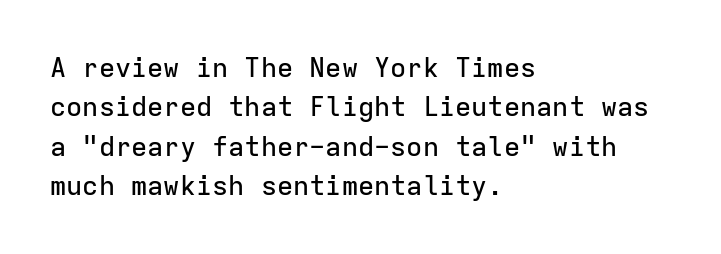
Q: Is the text italic (slanted)? A: No, it is upright.
Q: Is the text underlined? A: No.
Q: How is the paragraph aligned? A: Left-aligned.
Q: Is the spacing between letters normal or unusually wide? A: Normal.
Q: Is the spacing between lines tight, normal or loose? A: Normal.
